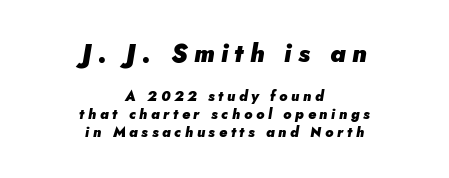
Q: Is the text bold? A: Yes.
Q: Is the text italic (slanted)? A: Yes, it leans right by about 5 degrees.
Q: Is the text underlined? A: No.
Q: How is the paragraph aligned? A: Centered.
Q: Is the spacing between letters normal or unusually wide? A: Unusually wide.
Q: Is the spacing between lines tight, normal or loose? A: Normal.
Q: Which block of text is set in a larger size, the first (top) or the second (bottom)? A: The first (top) one.
